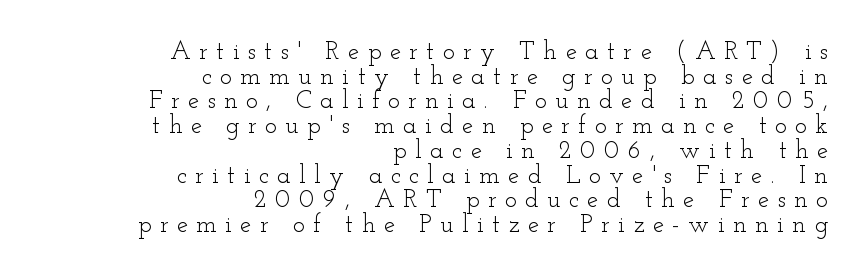
{"italic": "no", "bold": "no", "underline": "no", "align": "right", "line_spacing": "tight", "line_spacing_ratio": 0.99, "letter_spacing": "wide", "letter_spacing_em": 0.34, "glyph_px": 25}
